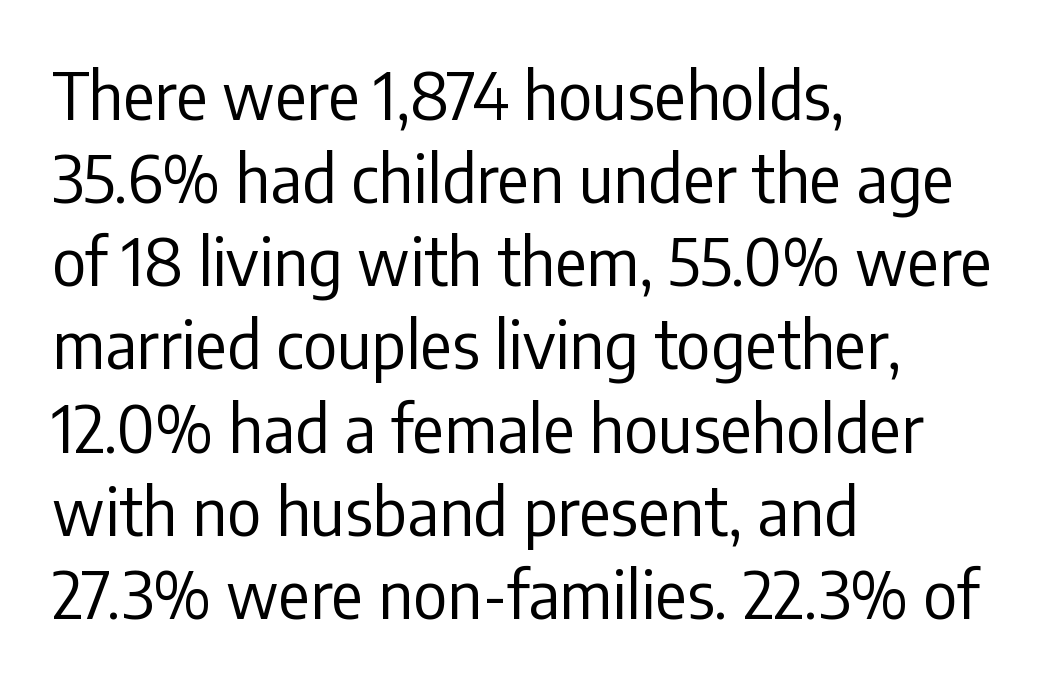
The image shows 66 px regular-weight, condensed sans-serif type, upright; set left-aligned, normal line spacing (1.26x), normal letter spacing, not underlined; low stroke contrast and a medium x-height.
